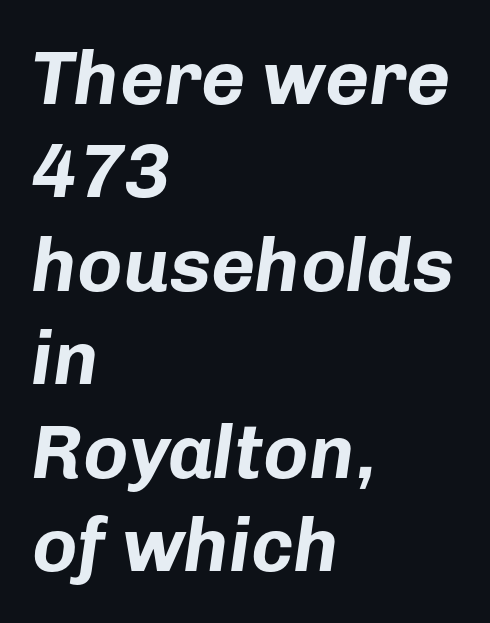
{"italic": "yes", "lean": "right", "slant_degrees": 8, "bold": "yes", "weight": "bold", "width": "normal", "stroke_contrast": "low", "x_height": "medium", "monospaced": "no", "underline": "no", "align": "left", "line_spacing_ratio": 1.23, "letter_spacing": "normal", "letter_spacing_em": 0.0, "glyph_px": 76}
